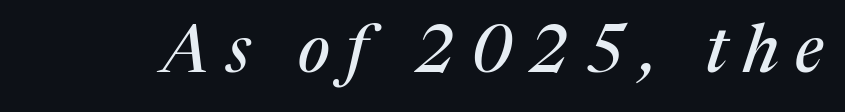
The image shows 67 px serif type, italic (leaning right); set unusually wide letter spacing (+0.24 em), not underlined; medium stroke contrast and a medium x-height.
